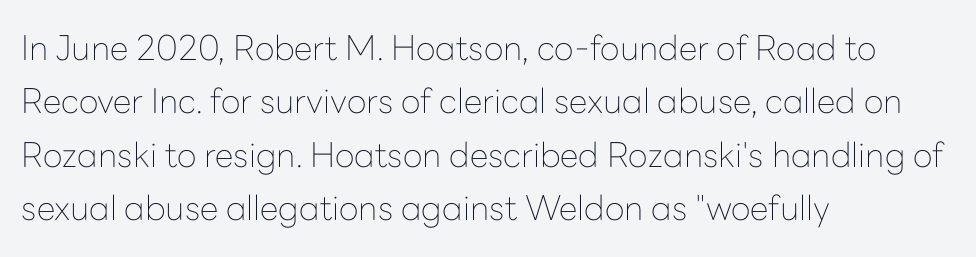
{"serif": "no", "italic": "no", "bold": "no", "weight": "thin", "width": "normal", "stroke_contrast": "low", "x_height": "medium", "monospaced": "no", "underline": "no", "align": "left", "line_spacing": "normal", "line_spacing_ratio": 1.57, "letter_spacing": "normal", "letter_spacing_em": 0.0, "glyph_px": 34}
